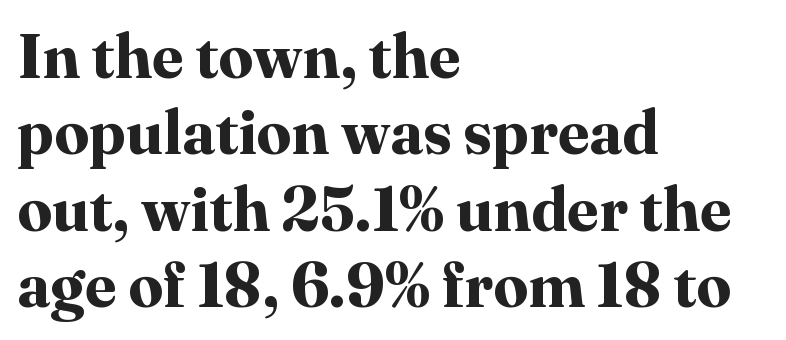
Q: Is the text bold? A: Yes.
Q: Is the text italic (slanted)? A: No, it is upright.
Q: Is the typeface a serif or a sans-serif typeface? A: Serif.
Q: Is the text underlined? A: No.
Q: How is the paragraph aligned? A: Left-aligned.
Q: Is the spacing between letters normal or unusually wide? A: Normal.
Q: Width (condensed, normal, or wide)? A: Normal.
Q: Stroke contrast? A: High.
Q: x-height? A: Medium.
Q: Monospaced? A: No.
